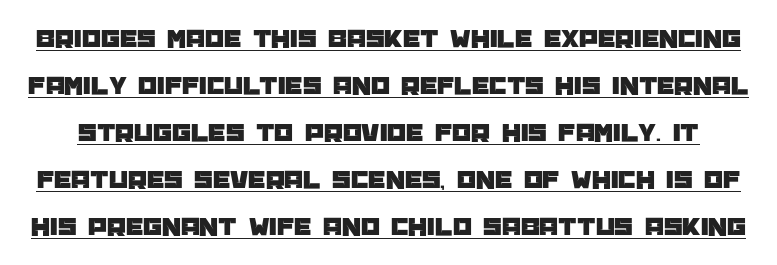
Q: Is the text italic (slanted)? A: No, it is upright.
Q: Is the text underlined? A: Yes.
Q: Is the spacing between letters normal or unusually wide? A: Normal.
